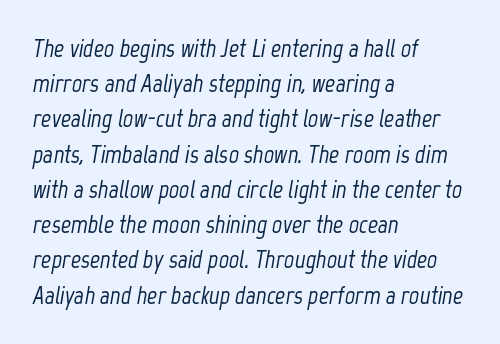
Q: Is the text italic (slanted)? A: Yes, it leans right by about 12 degrees.
Q: Is the text underlined? A: No.
Q: How is the paragraph aligned? A: Left-aligned.
Q: Is the spacing between letters normal or unusually wide? A: Normal.
Q: Is the spacing between lines tight, normal or loose? A: Normal.
